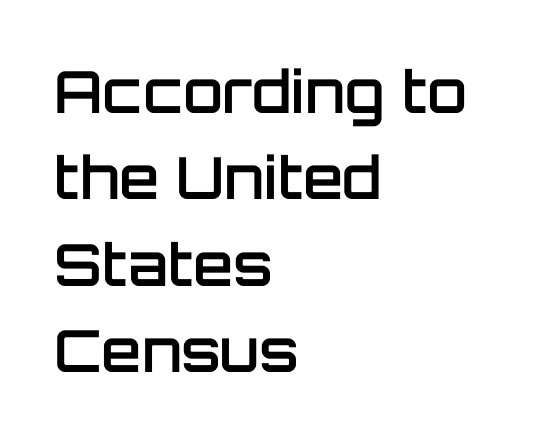
Any mark beneath the type? The region is blank. Does extra space separate the letters? No, they use regular spacing. Each new line begins a customary step beneath the previous one. Is the block centered? No — it sits flush against the left margin.
